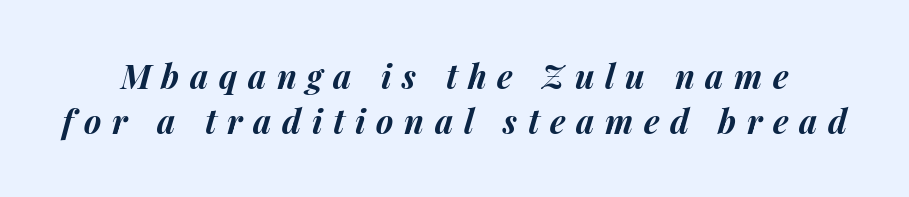
{"italic": "yes", "lean": "right", "slant_degrees": 14, "bold": "yes", "weight": "bold", "width": "normal", "stroke_contrast": "medium", "x_height": "medium", "monospaced": "no", "underline": "no", "line_spacing": "normal", "line_spacing_ratio": 1.37, "letter_spacing": "wide", "letter_spacing_em": 0.32, "glyph_px": 33}
